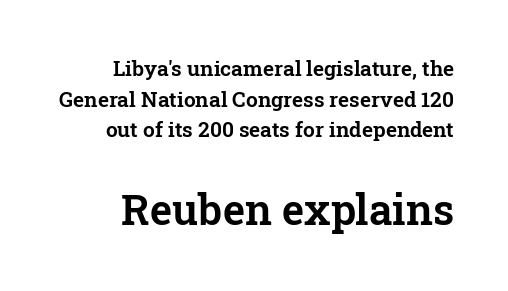
{"serif": "yes", "italic": "no", "width": "normal", "stroke_contrast": "low", "x_height": "medium", "monospaced": "no", "underline": "no", "line_spacing": "normal", "line_spacing_ratio": 1.46, "letter_spacing": "normal", "letter_spacing_em": 0.0, "larger_block": "second", "size_ratio": 2.0, "glyph_px": 42}
